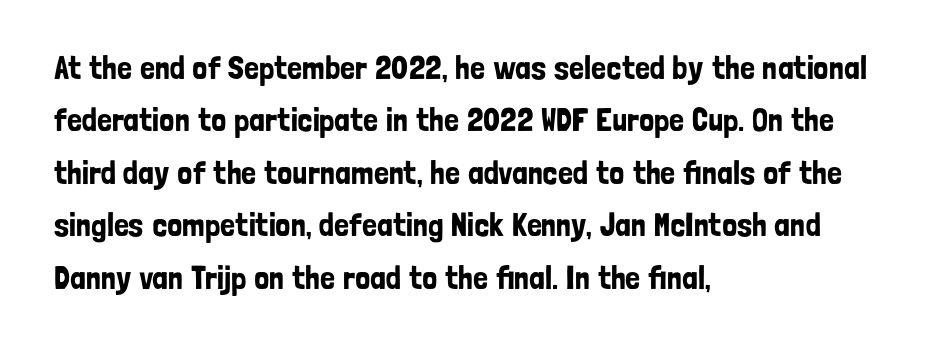
Q: Is the text italic (slanted)? A: No, it is upright.
Q: Is the typeface a serif or a sans-serif typeface? A: Sans-serif.
Q: Is the text underlined? A: No.
Q: How is the paragraph aligned? A: Left-aligned.
Q: Is the spacing between letters normal or unusually wide? A: Normal.
Q: Is the spacing between lines tight, normal or loose? A: Normal.
Q: Width (condensed, normal, or wide)? A: Condensed.
Q: Stroke contrast? A: Low.
Q: x-height? A: Medium.
Q: Monospaced? A: No.
